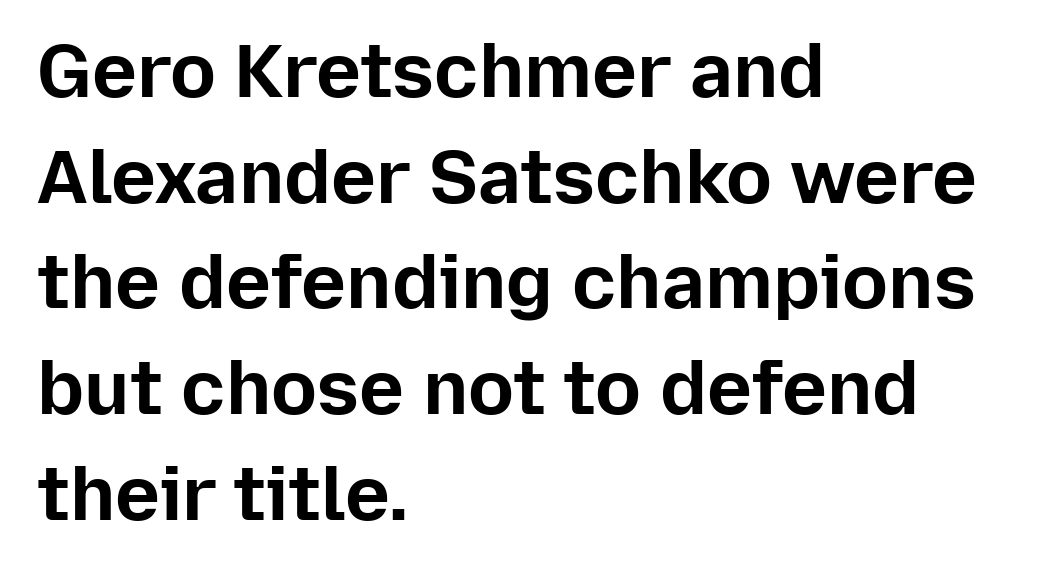
The passage is arranged the way most books set body copy — flush left. On the weight axis this lands at bold, roughly 700. The specimen omits any rule beneath the text block's lines. The passage shown stacks its lines at a standard gap.
